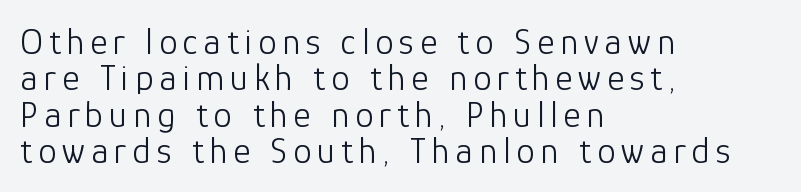
Q: Is the text bold? A: No.
Q: Is the text italic (slanted)? A: No, it is upright.
Q: Is the typeface a serif or a sans-serif typeface? A: Sans-serif.
Q: Is the text underlined? A: No.
Q: How is the paragraph aligned? A: Left-aligned.
Q: Is the spacing between lines tight, normal or loose? A: Tight.
Q: Width (condensed, normal, or wide)? A: Normal.
Q: Stroke contrast? A: Low.
Q: x-height? A: Medium.
Q: Monospaced? A: No.
